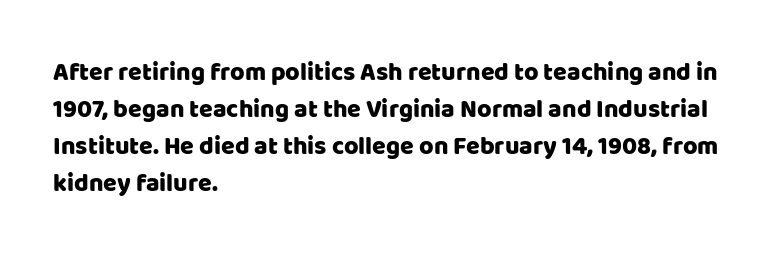
Q: Is the text italic (slanted)? A: No, it is upright.
Q: Is the text underlined? A: No.
Q: How is the paragraph aligned? A: Left-aligned.
Q: Is the spacing between letters normal or unusually wide? A: Normal.
Q: Is the spacing between lines tight, normal or loose? A: Normal.
